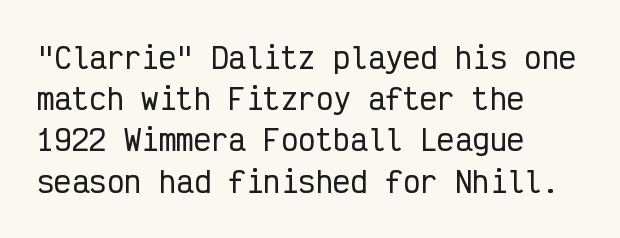
The specimen reads as upright at a glance. These lines are rendered in a fixed-pitch font. Normally led — the rows are evenly, conventionally spaced. The gaps between neighbouring characters are ordinary and unremarkable. Compared with a centered layout, this one pins lines to the left instead. No word sits above an underline.
